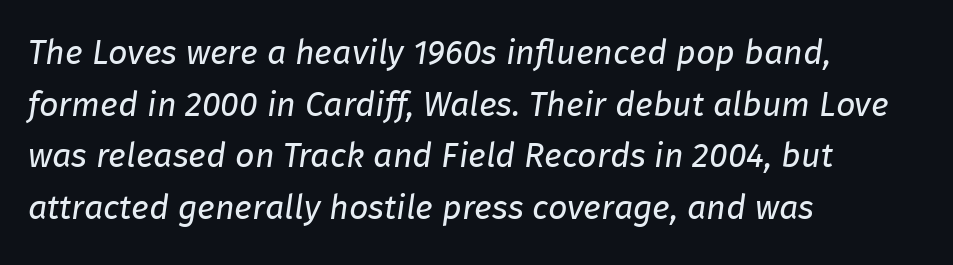
Q: Is the text bold? A: No.
Q: Is the text italic (slanted)? A: Yes, it leans right by about 8 degrees.
Q: Is the text underlined? A: No.
Q: How is the paragraph aligned? A: Left-aligned.
Q: Is the spacing between letters normal or unusually wide? A: Normal.
Q: Is the spacing between lines tight, normal or loose? A: Normal.
Q: Width (condensed, normal, or wide)? A: Normal.
Q: Stroke contrast? A: Low.
Q: x-height? A: Medium.
Q: Monospaced? A: No.
